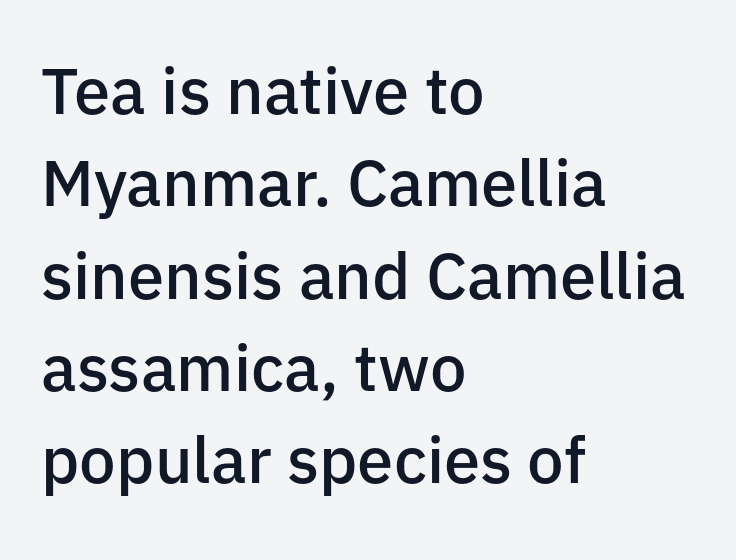
Grotesque or geometric, the face here clearly has no serifs. Note the varied advance widths — an 'i' is clearly narrower than an 'm'. This sample uses plain, unmodified letter spacing. Leftover space on each line is placed entirely after the last word.
